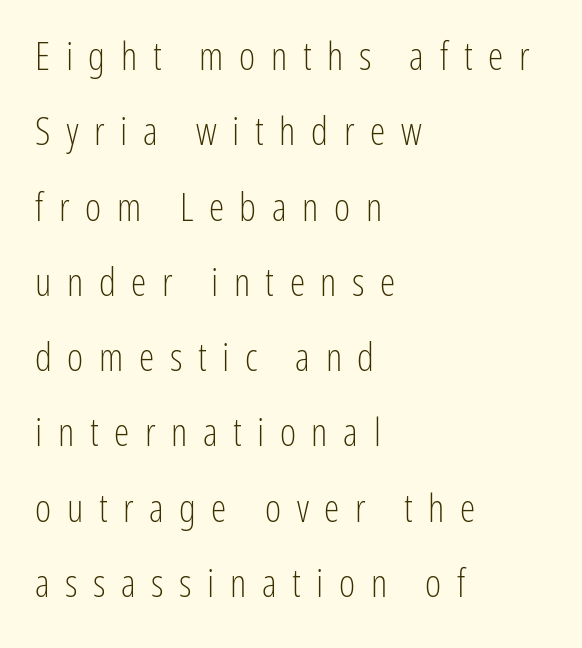
In terms of letterspacing, this is a distinctly airy, spread setting. Posture: straight, roman, zero tilt. Summary of vertical rhythm: relaxed, with wide interline spacing. This rendering uses left alignment, leaving the right contour irregular.
